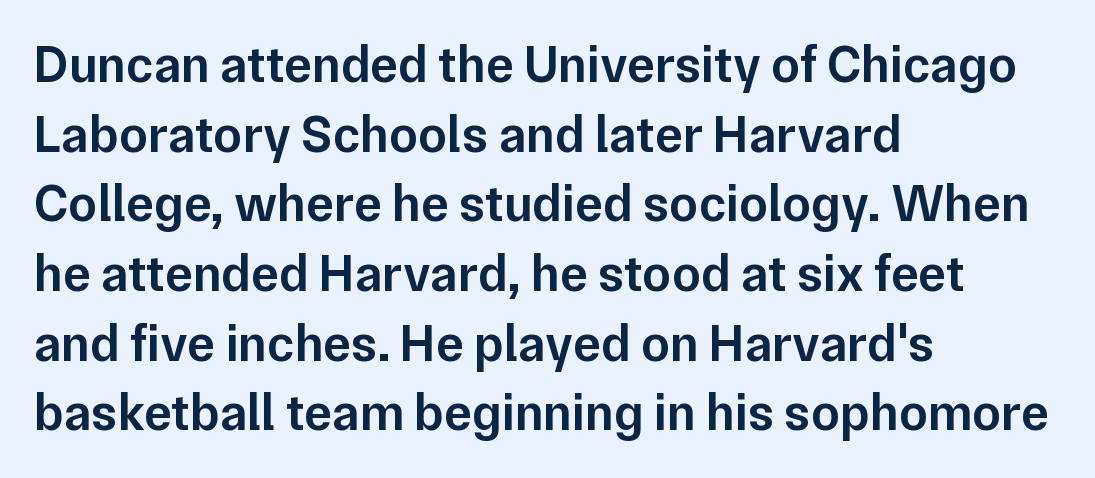
The image shows 52 px semibold sans-serif type, upright; set left-aligned, normal line spacing (1.34x), normal letter spacing, not underlined; low stroke contrast and a medium x-height.
